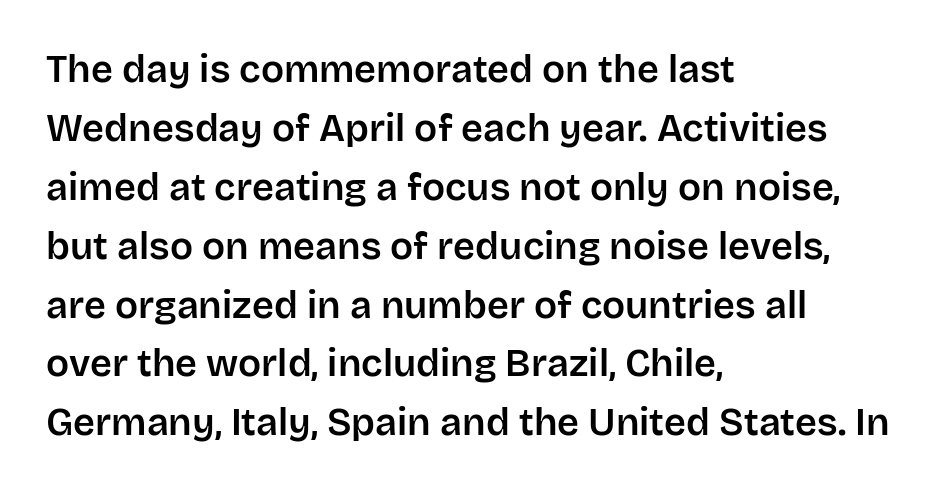
The image shows 38 px sans-serif type, upright; set left-aligned, normal line spacing (1.55x), normal letter spacing, not underlined; low stroke contrast and a large x-height.
